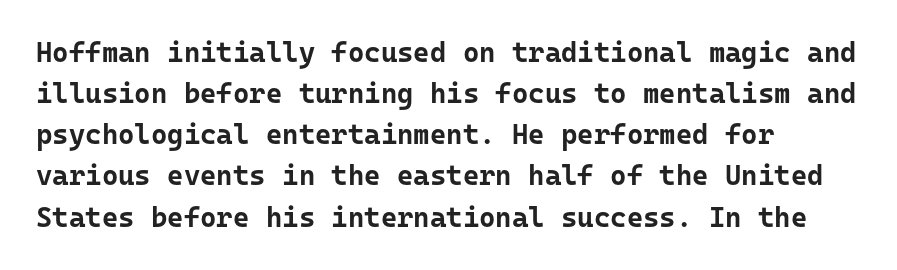
The image shows 28 px bold sans-serif type, upright, monospaced; set left-aligned, normal line spacing (1.47x), normal letter spacing, not underlined; low stroke contrast and a medium x-height.
